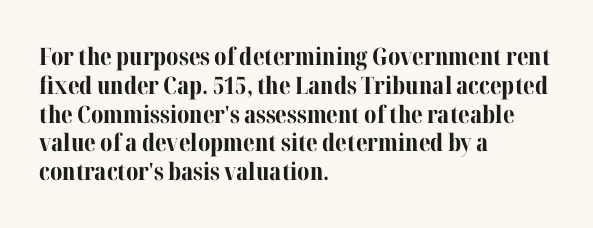
The image shows 24 px bold type, upright; set left-aligned, line spacing 1.2x, normal letter spacing, not underlined.
